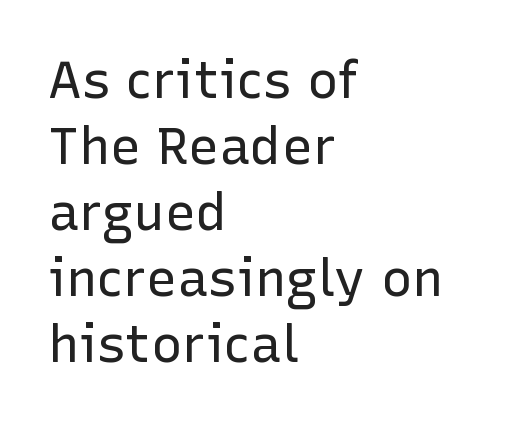
Regarding leading, the lines here are spaced in the standard way. The face used here is proportionally spaced, like ordinary book or web type. Does the lettering tilt? It doesn't — this is upright. Note: no serifs on the glyphs.
